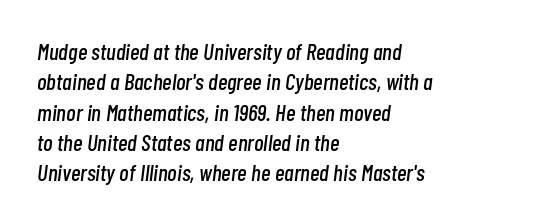
How would I describe the line gaps? Plain and ordinary. Rendered with sloped, italic letterforms. Words appear dense and cohesive because spacing is normal. Leftover space on each line is placed entirely after the last word. This rendering features lettering with no underline.
